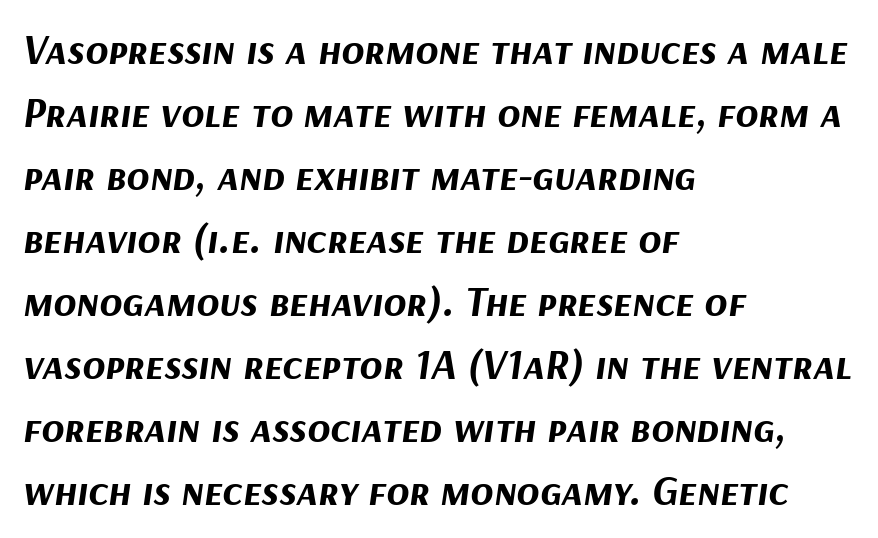
{"italic": "yes", "lean": "right", "slant_degrees": 9, "bold": "yes", "weight": "bold", "width": "normal", "stroke_contrast": "medium", "x_height": "medium", "monospaced": "no", "underline": "no", "align": "left", "line_spacing": "normal", "line_spacing_ratio": 1.5, "letter_spacing": "normal", "letter_spacing_em": 0.0, "glyph_px": 42}
